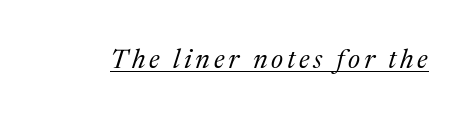
{"italic": "yes", "lean": "right", "slant_degrees": 17, "bold": "no", "underline": "yes", "glyph_px": 27}
